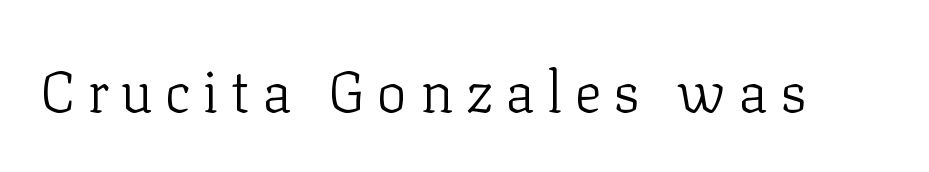
The font is comparable to plain body text, perhaps lighter. A typesetter would call this proportional, since set widths differ per character. A clean baseline with only descenders dipping below it. Ordinary non-slanted type is in use.
